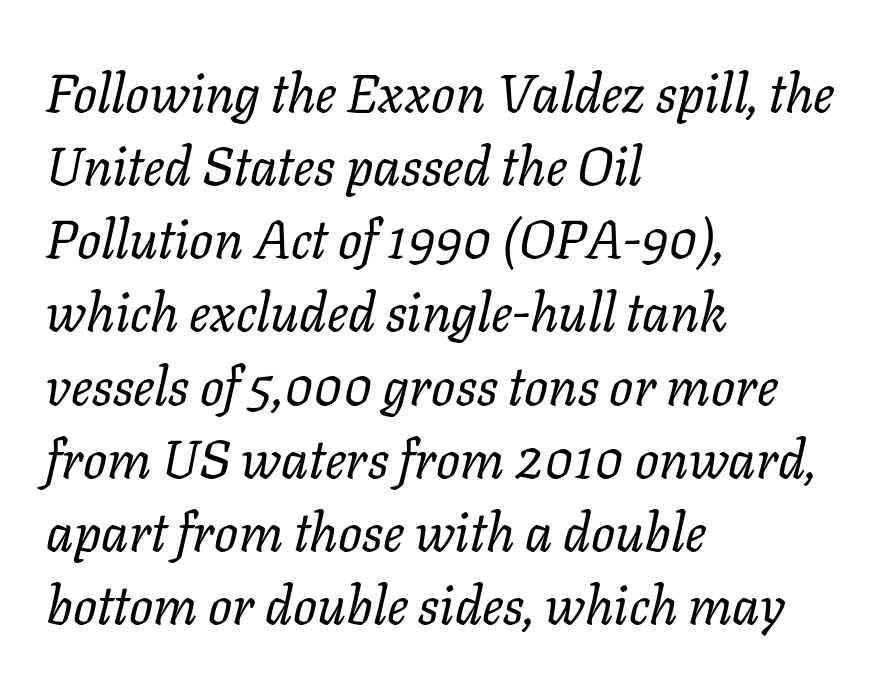
Character widths vary here, with narrow letters taking less room than wide ones. The letters sit at their default tracking, neither squeezed nor spread. Short and long lines alike share a common starting point at left. Words float on clear page, feet unadorned. Italic? Definitely — the glyphs are oblique.
